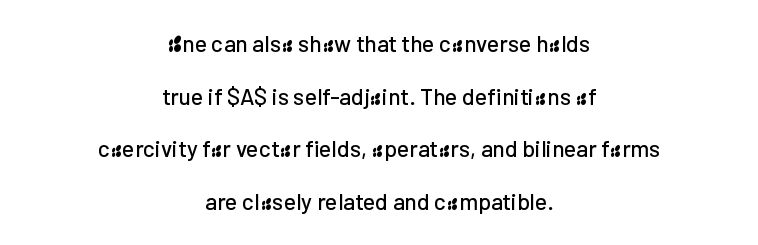
{"italic": "no", "underline": "no", "align": "center", "line_spacing": "loose", "line_spacing_ratio": 2.29, "letter_spacing": "normal", "letter_spacing_em": 0.0, "glyph_px": 23}
